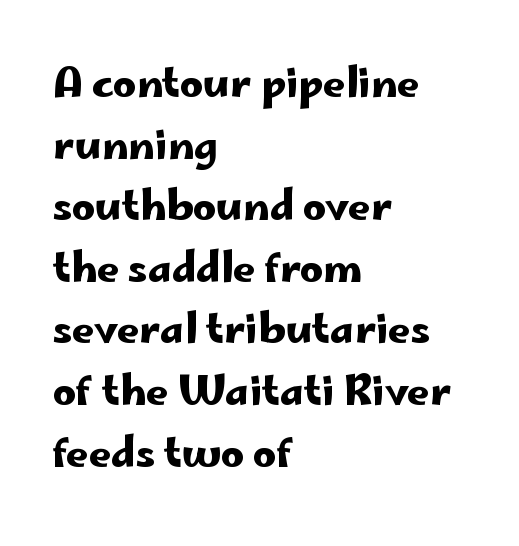
Q: Is the text italic (slanted)? A: No, it is upright.
Q: Is the typeface a serif or a sans-serif typeface? A: Sans-serif.
Q: Is the text underlined? A: No.
Q: How is the paragraph aligned? A: Left-aligned.
Q: Is the spacing between letters normal or unusually wide? A: Normal.
Q: Is the spacing between lines tight, normal or loose? A: Normal.
Q: Width (condensed, normal, or wide)? A: Wide.
Q: Stroke contrast? A: Low.
Q: x-height? A: Small.
Q: Monospaced? A: No.
